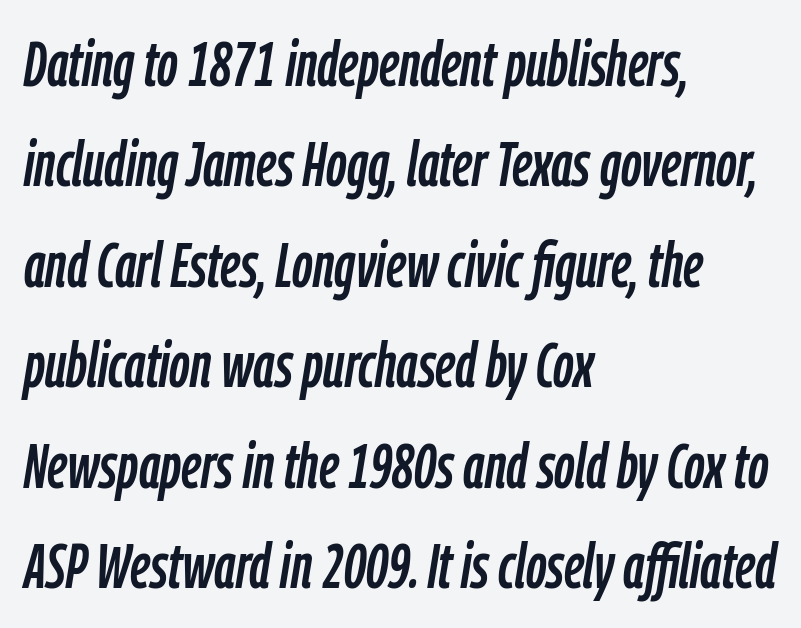
Q: Is the text italic (slanted)? A: Yes, it leans right by about 9 degrees.
Q: Is the text underlined? A: No.
Q: How is the paragraph aligned? A: Left-aligned.
Q: Is the spacing between letters normal or unusually wide? A: Normal.
Q: Is the spacing between lines tight, normal or loose? A: Normal.
Q: Width (condensed, normal, or wide)? A: Condensed.
Q: Stroke contrast? A: Low.
Q: x-height? A: Medium.
Q: Monospaced? A: No.
